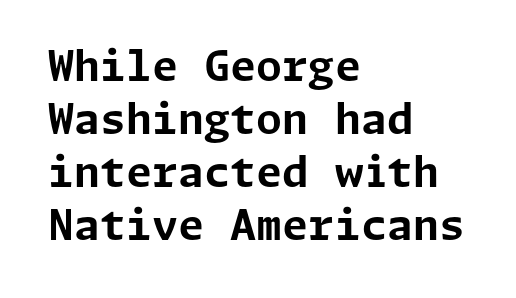
Plain, unruled lines of type. The lines sit at an ordinary, default distance from one another. Thick stems and heavy bowls — unmistakably bold. Check where the strokes stop: nothing finishes them off — pure sans. Caption: multi-line text, flush left, ragged right. The letters stand straight up with perfectly vertical stems.
